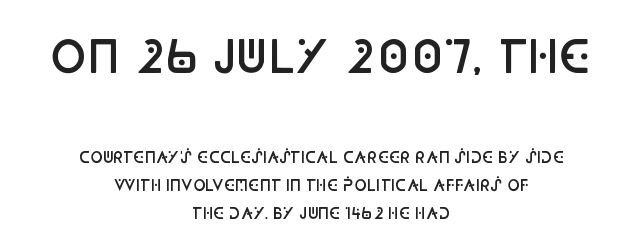
{"serif": "no", "italic": "no", "bold": "semi", "weight": "semibold", "width": "condensed", "stroke_contrast": "low", "x_height": "large", "monospaced": "no", "underline": "no", "align": "center", "line_spacing_ratio": 1.86, "letter_spacing": "normal", "letter_spacing_em": 0.0, "larger_block": "first", "size_ratio": 2.93, "glyph_px": 44}
